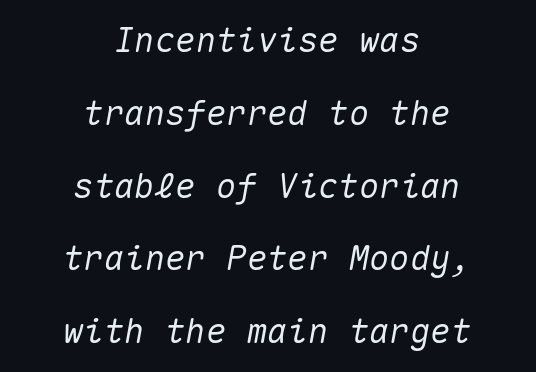
{"italic": "yes", "lean": "right", "slant_degrees": 10, "width": "normal", "stroke_contrast": "medium", "x_height": "medium", "monospaced": "yes", "underline": "no", "align": "center", "line_spacing": "loose", "line_spacing_ratio": 2.14, "letter_spacing": "normal", "letter_spacing_em": 0.0, "glyph_px": 34}
